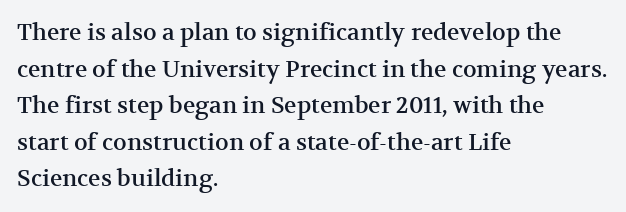
Q: Is the text italic (slanted)? A: No, it is upright.
Q: Is the text underlined? A: No.
Q: How is the paragraph aligned? A: Left-aligned.
Q: Is the spacing between letters normal or unusually wide? A: Normal.
Q: Is the spacing between lines tight, normal or loose? A: Normal.
